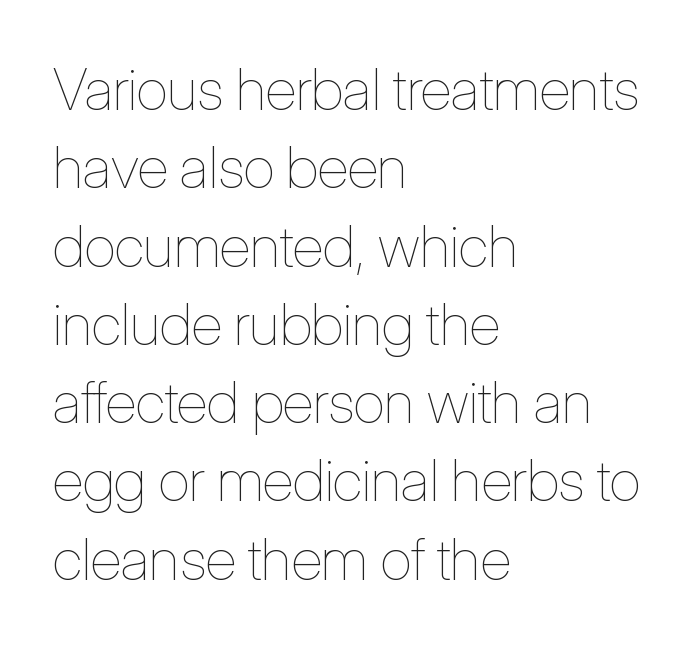
The image shows 58 px thin, condensed type, upright; set left-aligned, normal line spacing (1.35x), normal letter spacing, not underlined; low stroke contrast and a medium x-height.
